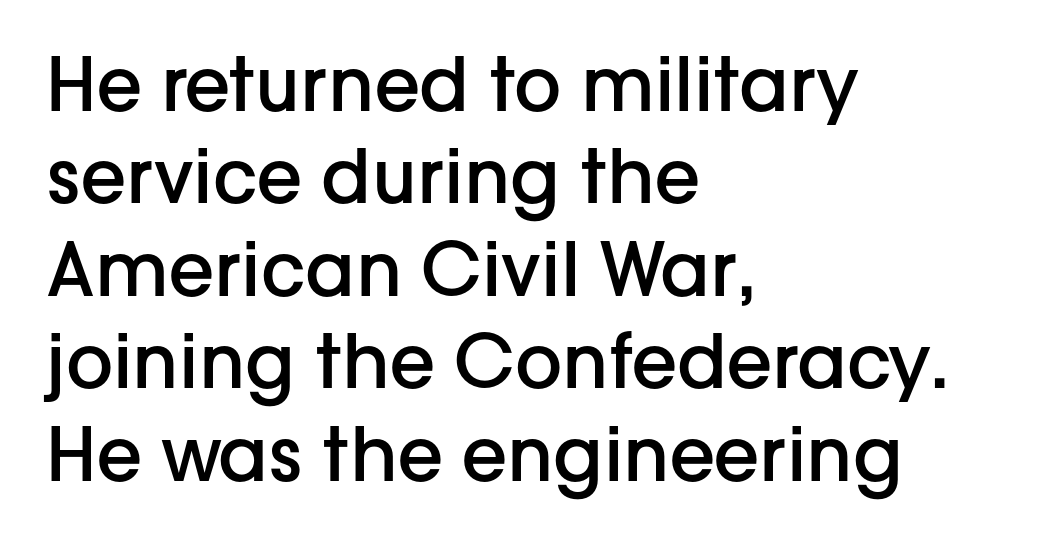
{"serif": "no", "italic": "no", "bold": "semi", "weight": "semibold", "width": "normal", "stroke_contrast": "low", "x_height": "medium", "monospaced": "no", "underline": "no", "align": "left", "line_spacing": "normal", "line_spacing_ratio": 1.25, "letter_spacing": "normal", "letter_spacing_em": 0.0, "glyph_px": 74}
